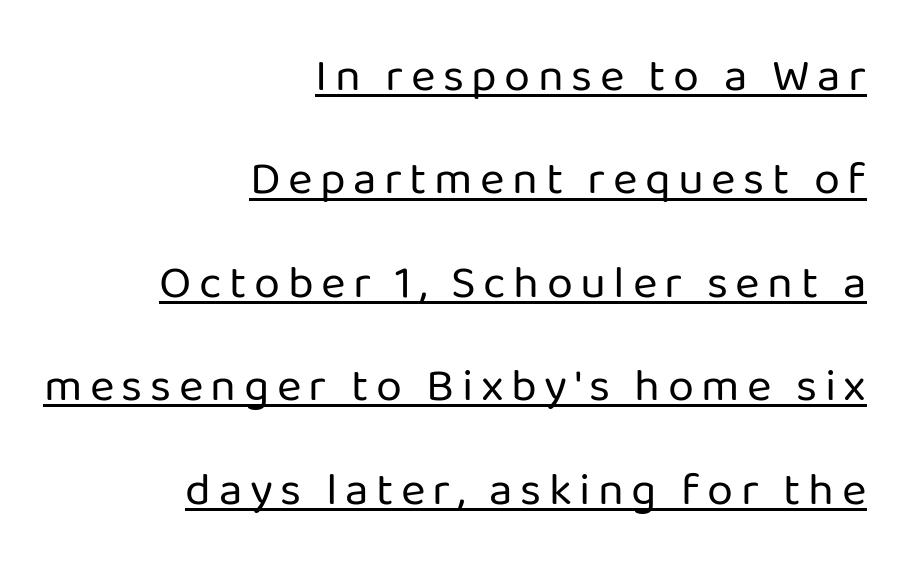
{"serif": "no", "italic": "no", "bold": "no", "weight": "regular", "width": "normal", "stroke_contrast": "low", "x_height": "medium", "monospaced": "no", "underline": "yes", "align": "right", "line_spacing": "loose", "line_spacing_ratio": 2.2, "glyph_px": 47}
